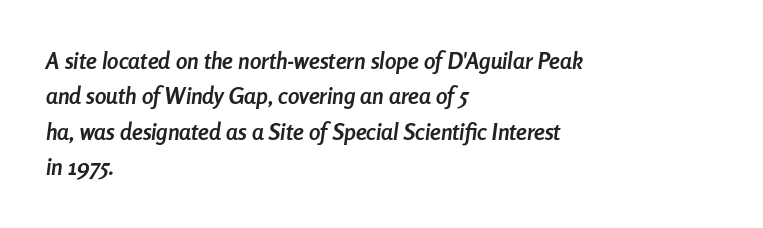
{"italic": "yes", "lean": "right", "slant_degrees": 8, "bold": "yes", "underline": "no", "align": "left", "line_spacing": "normal", "line_spacing_ratio": 1.54, "letter_spacing": "normal", "letter_spacing_em": 0.0, "glyph_px": 23}
